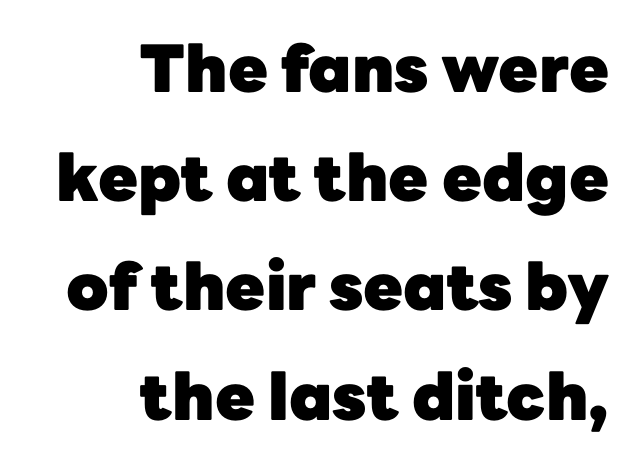
Successive baselines arrive at the customary interval. Observe the absence of serifs on each vertical stroke in this sample. Clear beneath every line of the passage. A typesetter would mark this as roman, not italic. The letters are bold, with thick, heavy strokes. Do the characters align in a grid? No, the font is proportional.
